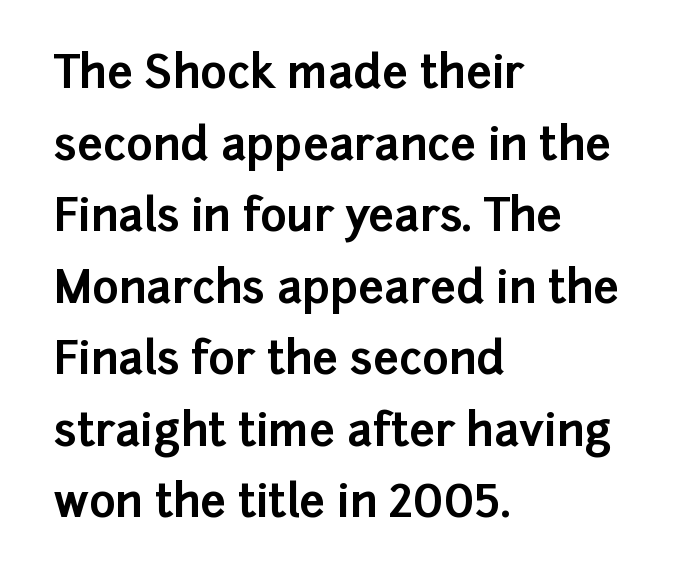
The image shows 45 px bold sans-serif type, upright; set left-aligned, normal line spacing (1.59x), normal letter spacing, not underlined; low stroke contrast and a medium x-height.
